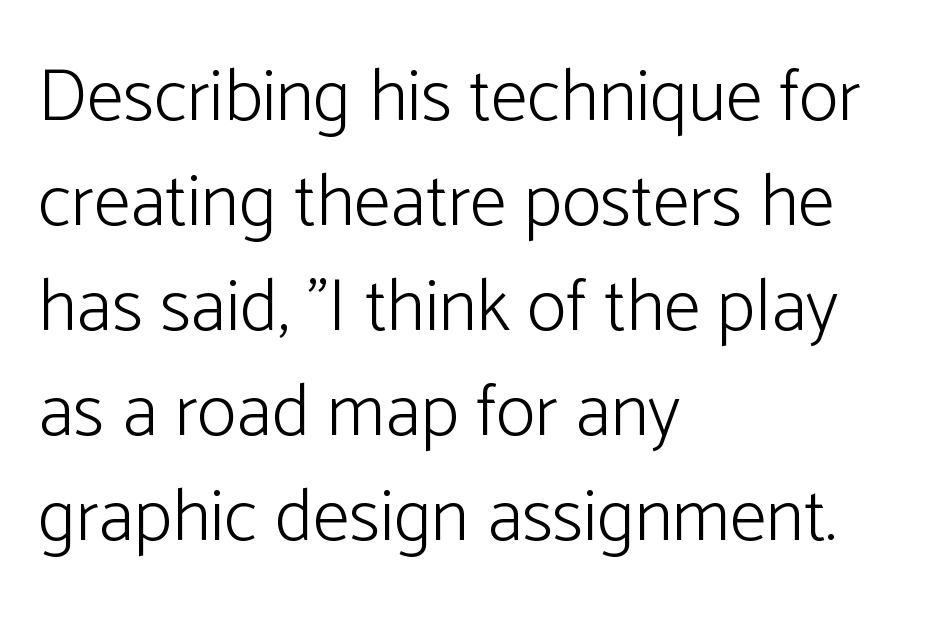
The image shows 74 px light sans-serif type, upright; set left-aligned, normal line spacing (1.42x), normal letter spacing, not underlined; low stroke contrast and a medium x-height.
